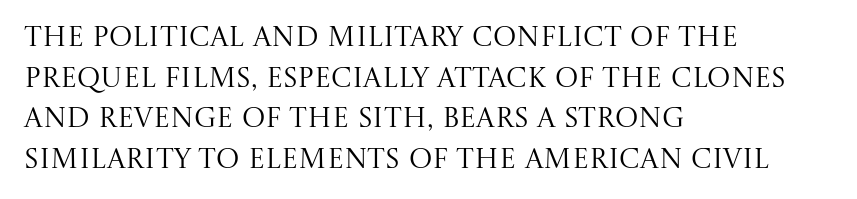
Designer's note — italics off, roman on. Has an underline been added? It has not. The weight would be labelled regular, book, light, or lighter still. To sum up the face: it has serifs. Each new line begins a customary step beneath the previous one.
